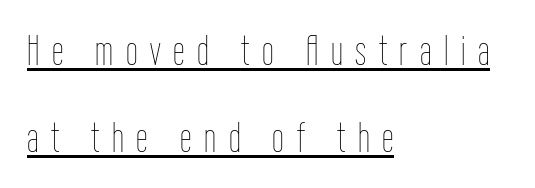
{"italic": "no", "bold": "no", "weight": "thin", "width": "condensed", "stroke_contrast": "low", "x_height": "medium", "monospaced": "no", "underline": "yes", "align": "left", "line_spacing": "loose", "line_spacing_ratio": 2.07, "letter_spacing": "wide", "letter_spacing_em": 0.3, "glyph_px": 42}
